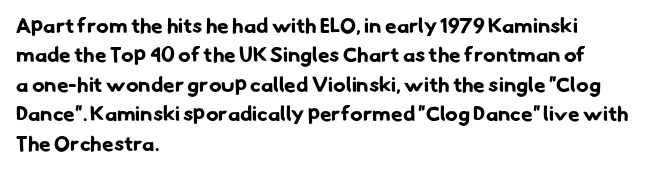
Q: Is the text bold? A: Yes.
Q: Is the text underlined? A: No.
Q: How is the paragraph aligned? A: Left-aligned.
Q: Is the spacing between letters normal or unusually wide? A: Normal.
Q: Is the spacing between lines tight, normal or loose? A: Normal.
